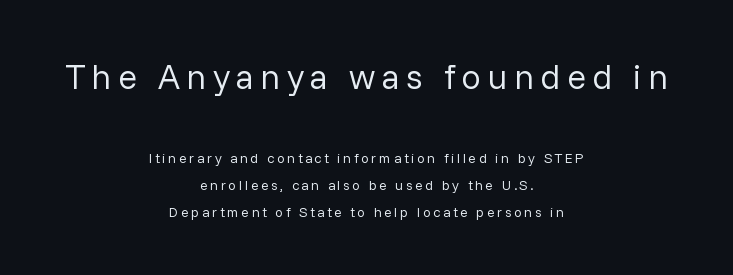
Q: Is the text bold? A: No.
Q: Is the text italic (slanted)? A: No, it is upright.
Q: Is the typeface a serif or a sans-serif typeface? A: Sans-serif.
Q: Is the text underlined? A: No.
Q: How is the paragraph aligned? A: Centered.
Q: Is the spacing between lines tight, normal or loose? A: Loose.
Q: Which block of text is set in a larger size, the first (top) or the second (bottom)? A: The first (top) one.
Q: Width (condensed, normal, or wide)? A: Normal.
Q: Stroke contrast? A: Low.
Q: x-height? A: Medium.
Q: Monospaced? A: No.
